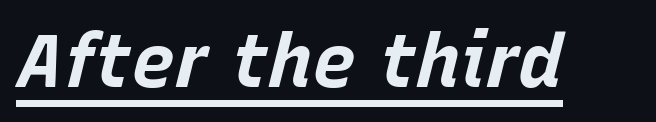
{"italic": "yes", "lean": "right", "slant_degrees": 15, "bold": "yes", "weight": "bold", "width": "normal", "stroke_contrast": "low", "x_height": "large", "monospaced": "no", "underline": "yes", "letter_spacing": "normal", "letter_spacing_em": 0.0, "glyph_px": 74}
